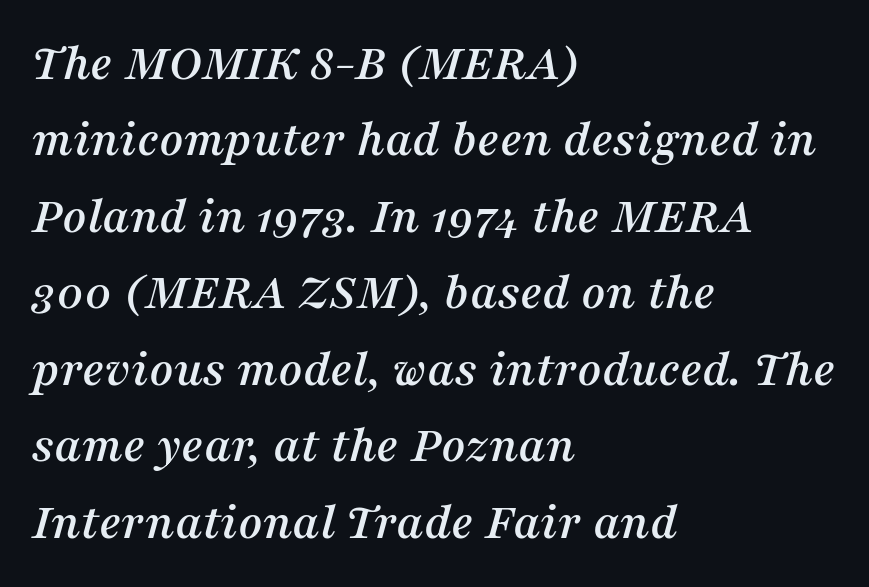
The image shows 52 px serif type, italic (leaning right); set left-aligned, normal line spacing (1.47x), normal letter spacing, not underlined; medium stroke contrast and a medium x-height.
